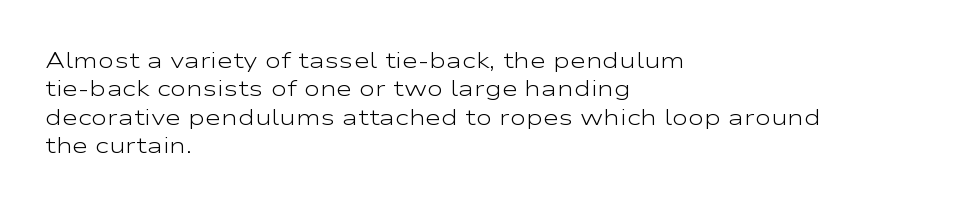
{"italic": "no", "bold": "no", "underline": "no", "align": "left", "line_spacing": "normal", "line_spacing_ratio": 1.29, "letter_spacing": "normal", "letter_spacing_em": 0.0, "glyph_px": 22}
